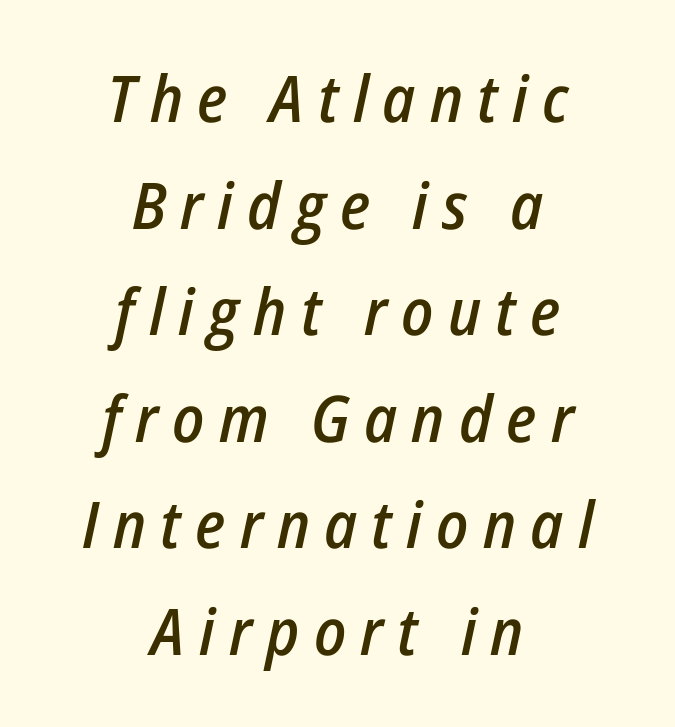
Where is the straight margin? There isn't one; the lines are centered. Spacing between characters has been opened up far beyond the box default. Summary of weight: moderately heavy, a semibold. Emphasis-style slanted type is in use.
